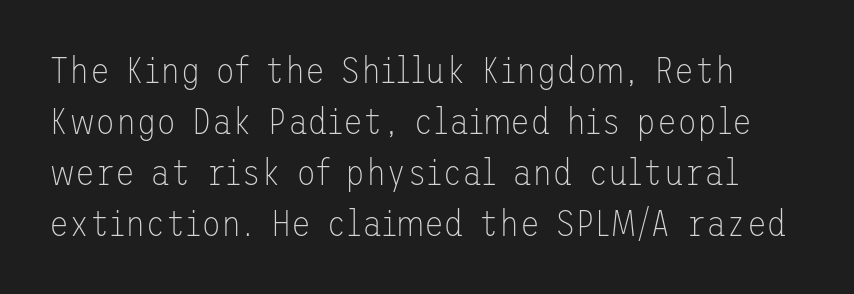
The specimen omits any rule beneath the text block's lines. The font's upright variant was chosen for this text. The type is set solid horizontally, with unmodified tracking. No feet cap the strokes, marking this as sans-serif type. Counters stay open thanks to moderate or lighter strokes.
